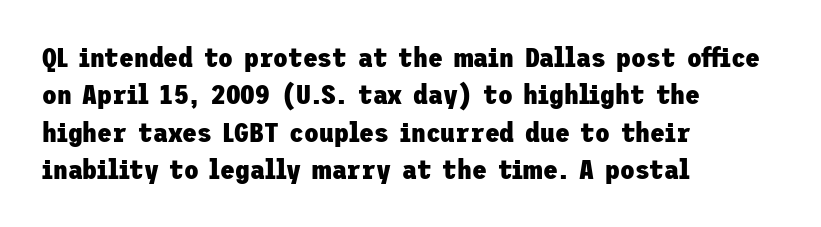
It's the straight-up-and-down kind of type. The lines are quadded left. Letter spacing: default. Rule under the text: the space is simply empty. The space between consecutive lines is moderate. Notice how thick the strokes are: this is what a full bold looks like.
